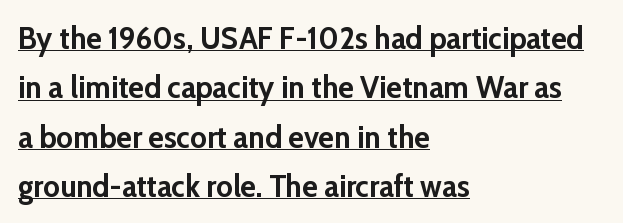
The image shows 32 px semibold sans-serif type, upright; set left-aligned, normal line spacing (1.54x), normal letter spacing, underlined; low stroke contrast and a medium x-height.
